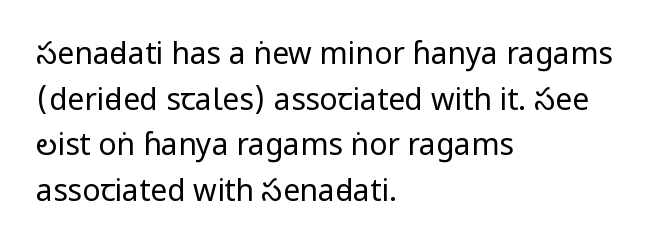
The image shows 30 px regular-weight, condensed sans-serif type, upright; set left-aligned, normal line spacing (1.52x), normal letter spacing, not underlined; low stroke contrast.
